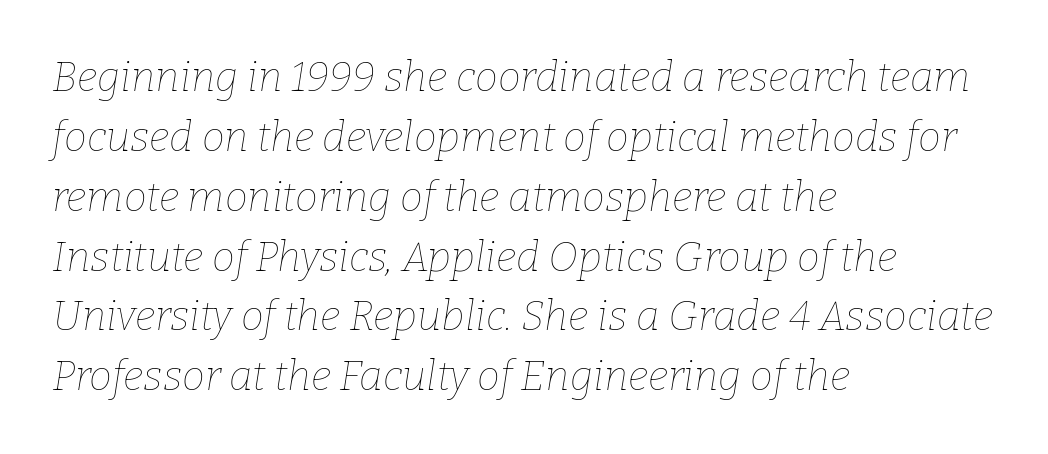
Every character sits at an angle, as italics do. Leading matches the norm, producing a regular column. Spacing verdict: proportional, widths tailored to each character. You could call the tracking neutral — neither tight nor loose. The string is rendered with underlining switched off. Reading down the block, your eye returns to a fixed left position each line.
